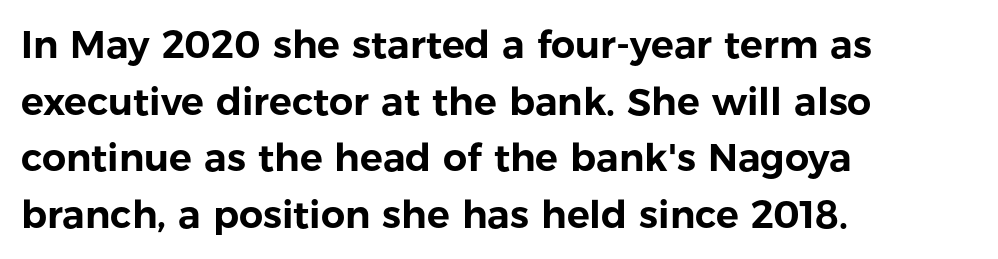
The image shows 38 px sans-serif type, upright; set left-aligned, normal line spacing (1.49x), normal letter spacing, not underlined; low stroke contrast and a medium x-height.
